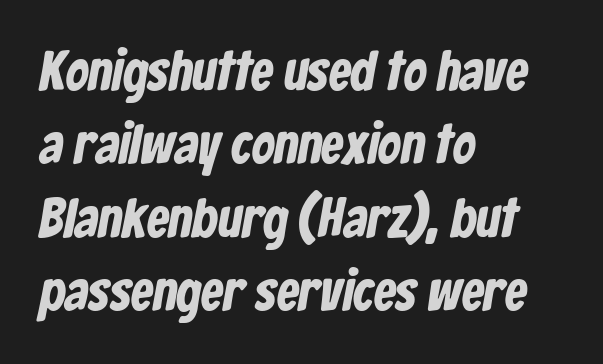
{"serif": "no", "bold": "yes", "weight": "bold", "width": "condensed", "stroke_contrast": "low", "x_height": "medium", "monospaced": "no", "underline": "no", "align": "left", "line_spacing": "normal", "line_spacing_ratio": 1.31, "letter_spacing": "normal", "letter_spacing_em": 0.0, "glyph_px": 56}
